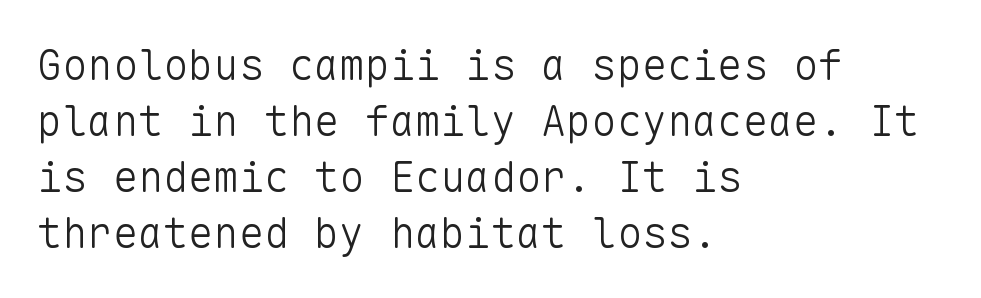
Nobody touched the tracking dial on this one. This reads as an unemphasized weight, regular at the heaviest. Bare-footed words on every line. A typesetter would label this face a sans. Compared with typical paragraphs, the rows here are spaced about the same. Caption: multi-line text, flush left, ragged right.
